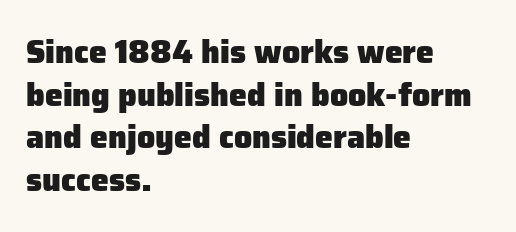
Summary of weight: heavy, a full bold. When letters stand straight like this, we call the style roman or upright. Rule under the text: the space is simply empty. You could not count columns in this text — the font is proportionally spaced. The letters sit at their default tracking, neither squeezed nor spread. The glyphs in this specimen are sans serif.
